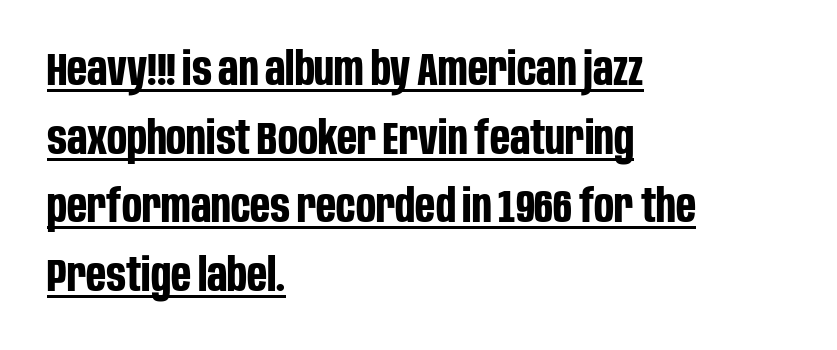
The image shows 47 px bold, condensed sans-serif type, upright; set left-aligned, normal line spacing (1.46x), normal letter spacing, underlined; low stroke contrast and a large x-height.
